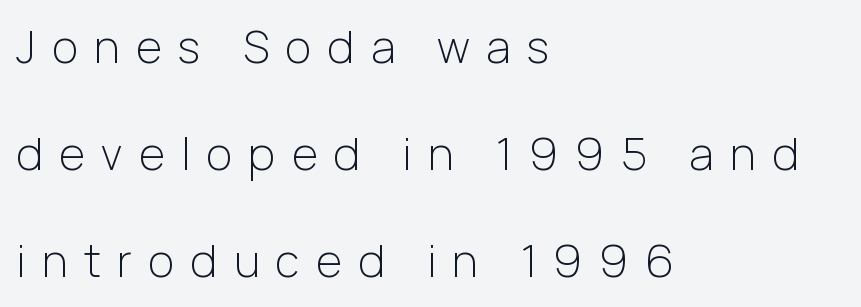
This rendering employs a face without finishing strokes, i.e., a sans-serif. In CSS terms this would be text-align: left. Spacing verdict: proportional, widths tailored to each character. The weight tops out at a normal text grade.
